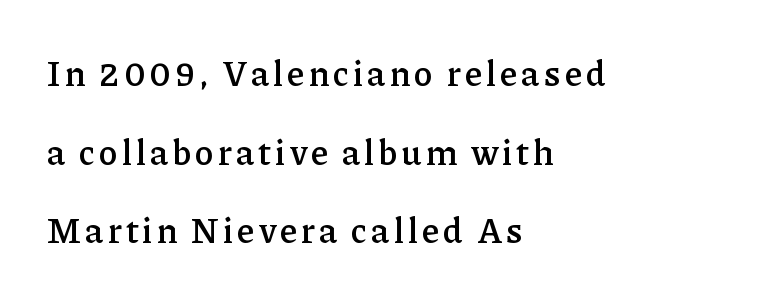
{"serif": "yes", "italic": "no", "bold": "semi", "weight": "semibold", "width": "normal", "stroke_contrast": "low", "x_height": "medium", "monospaced": "no", "underline": "no", "align": "left", "line_spacing": "loose", "line_spacing_ratio": 2.25, "glyph_px": 35}
